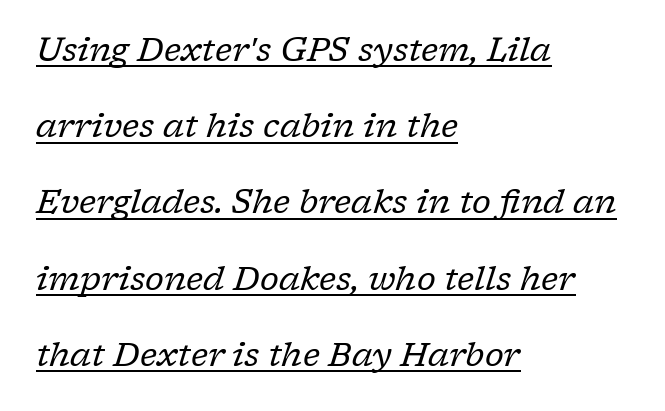
The image shows 33 px regular-weight serif type, italic (leaning right); set left-aligned, loose line spacing (2.31x), normal letter spacing, underlined; low stroke contrast and a medium x-height.
